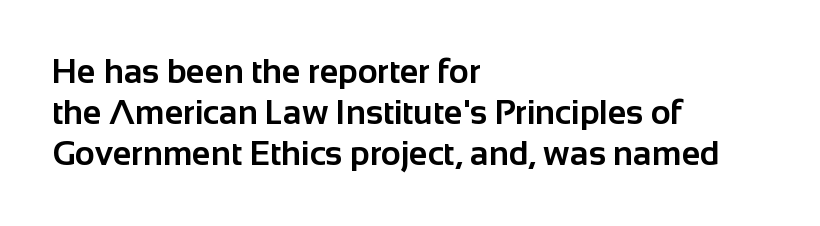
The image shows 34 px bold sans-serif type, upright; set left-aligned, line spacing 1.21x, normal letter spacing, not underlined; low stroke contrast and a medium x-height.
